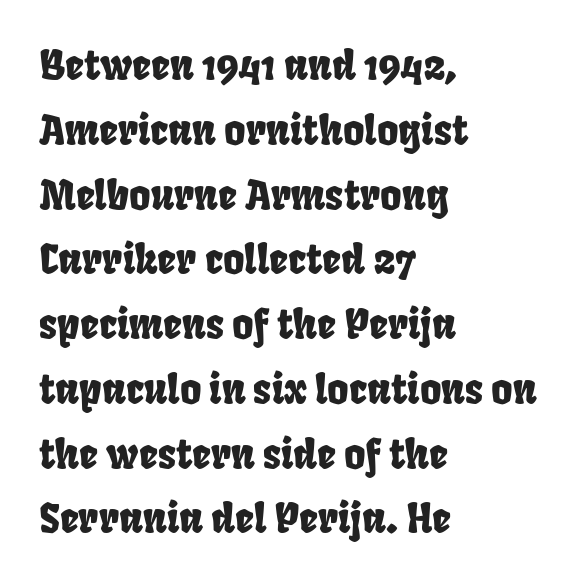
The image shows 41 px condensed sans-serif type; set left-aligned, normal line spacing (1.58x), normal letter spacing, not underlined; low stroke contrast and a large x-height.
